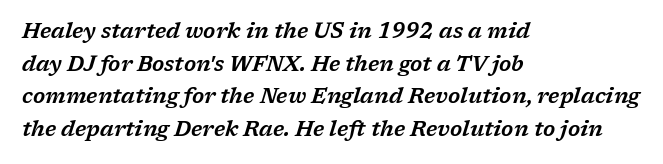
{"italic": "yes", "lean": "right", "slant_degrees": 17, "underline": "no", "align": "left", "line_spacing": "normal", "line_spacing_ratio": 1.55, "letter_spacing": "normal", "letter_spacing_em": 0.0, "glyph_px": 21}
